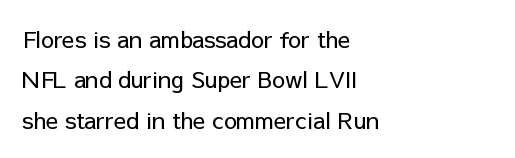
The rendering anchors every line to the left-hand side. Students, note that the glyphs here touch the page at normal intervals. Underline: absent. Do the letters lean? They stand straight.
